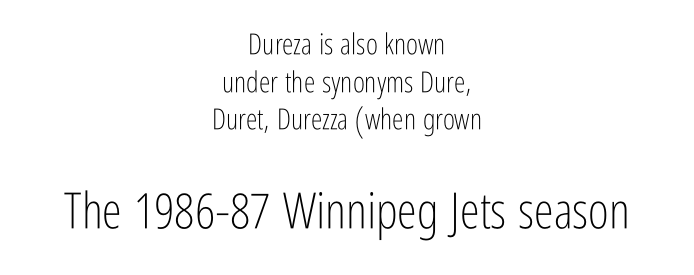
The image shows 50 px light, condensed sans-serif type, upright; set centered, normal line spacing (1.3x), normal letter spacing, not underlined; the second (bottom) block is 1.72x larger; low stroke contrast and a medium x-height.
